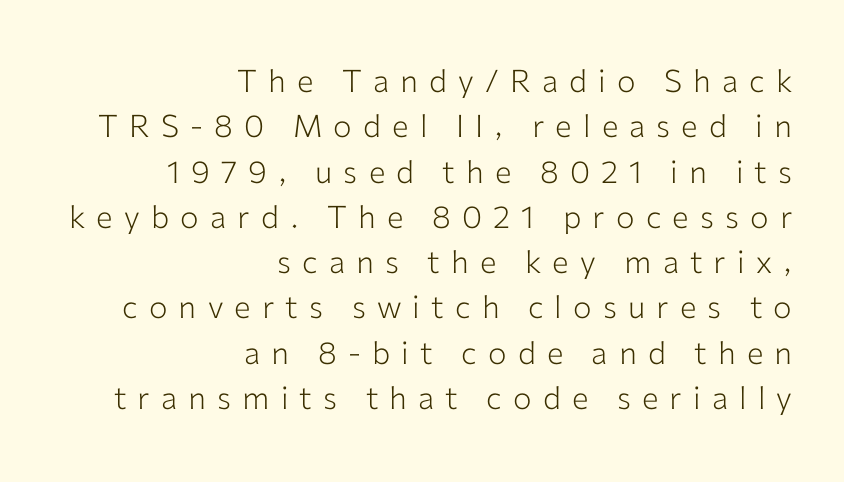
Unlike italic type, these characters show no tilt at all. Do the characters align in a grid? No, the font is proportional. Vertically, the passage feels balanced, rows spaced as you'd expect. Observe the wide spacing: letters keep a clear distance from each other. You can tell from the bare stems that sans-serif type was used.
